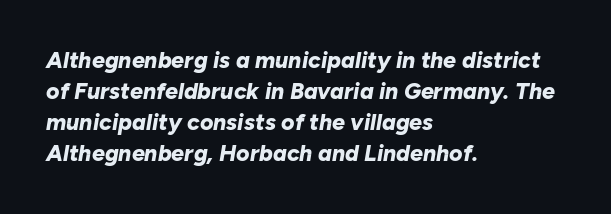
{"italic": "yes", "lean": "right", "slant_degrees": 10, "bold": "yes", "underline": "no", "align": "left", "line_spacing": "normal", "line_spacing_ratio": 1.35, "letter_spacing": "normal", "letter_spacing_em": 0.0, "glyph_px": 23}
